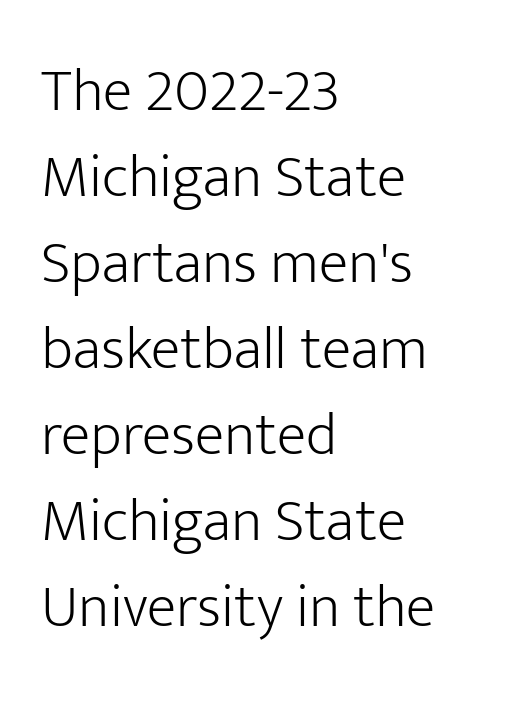
The image shows 61 px light sans-serif type, upright; set left-aligned, normal line spacing (1.41x), normal letter spacing, not underlined; low stroke contrast and a medium x-height.
